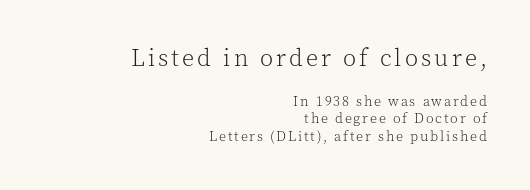
The image shows 24 px text type, upright; set right-aligned, normal line spacing (1.27x), not underlined; the first (top) block is 1.71x larger.
